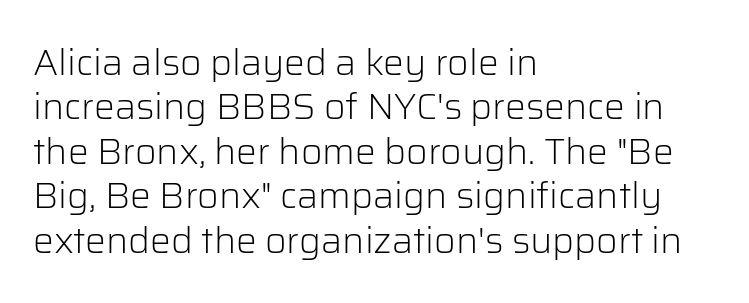
The image shows 37 px light sans-serif type, upright; set left-aligned, line spacing 1.2x, normal letter spacing, not underlined; low stroke contrast and a medium x-height.
